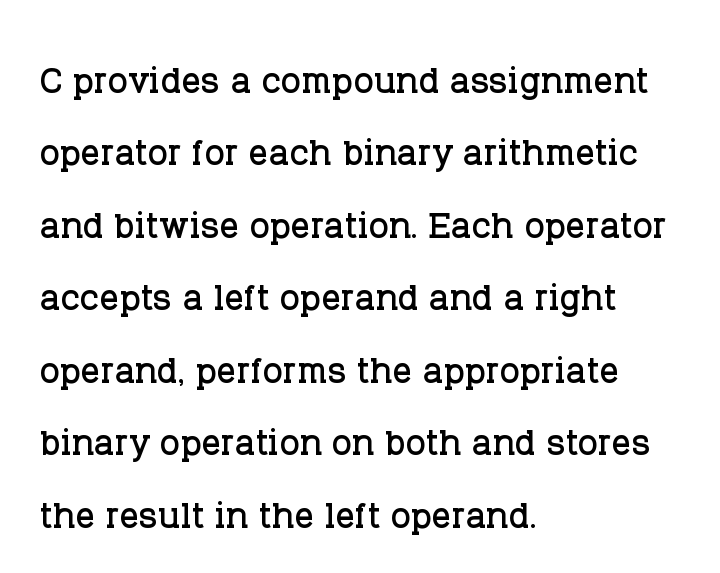
Q: Is the text italic (slanted)? A: No, it is upright.
Q: Is the typeface a serif or a sans-serif typeface? A: Serif.
Q: Is the text underlined? A: No.
Q: How is the paragraph aligned? A: Left-aligned.
Q: Is the spacing between letters normal or unusually wide? A: Normal.
Q: Is the spacing between lines tight, normal or loose? A: Normal.
Q: Width (condensed, normal, or wide)? A: Normal.
Q: Stroke contrast? A: Low.
Q: x-height? A: Large.
Q: Monospaced? A: No.
